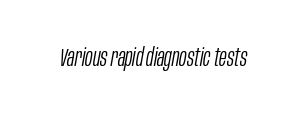
Q: Is the text bold? A: No.
Q: Is the text italic (slanted)? A: Yes, it leans right by about 10 degrees.
Q: Is the text underlined? A: No.
Q: Is the spacing between letters normal or unusually wide? A: Normal.
